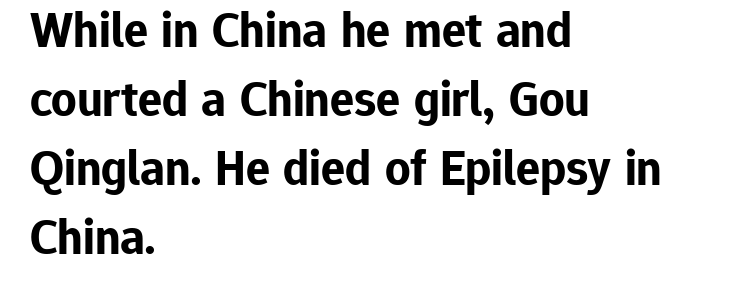
{"serif": "no", "italic": "no", "bold": "yes", "weight": "bold", "width": "normal", "stroke_contrast": "low", "x_height": "medium", "monospaced": "no", "underline": "no", "align": "left", "line_spacing": "normal", "line_spacing_ratio": 1.38, "letter_spacing": "normal", "letter_spacing_em": 0.0, "glyph_px": 50}
